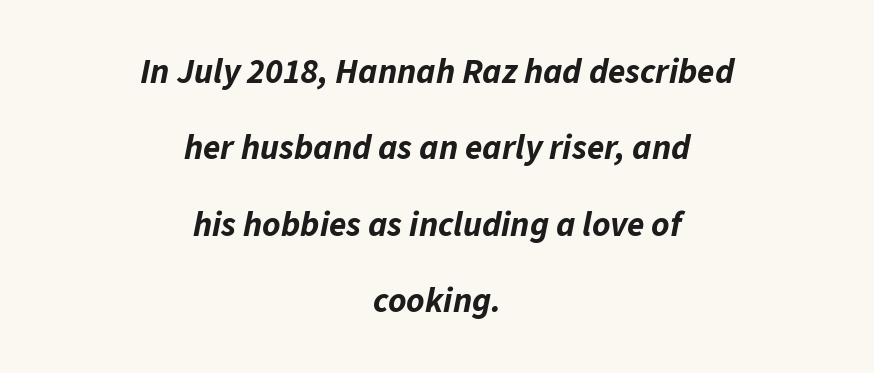
The image shows 35 px bold type, italic (leaning right); set centered, loose line spacing (2.18x), normal letter spacing, not underlined; low stroke contrast and a medium x-height.
